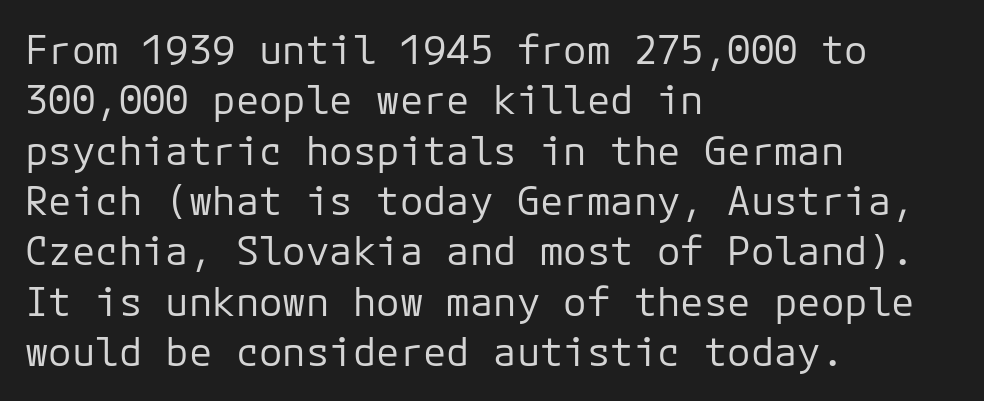
{"serif": "no", "italic": "no", "bold": "no", "weight": "regular", "width": "normal", "stroke_contrast": "low", "x_height": "medium", "monospaced": "yes", "underline": "no", "align": "left", "line_spacing": "normal", "line_spacing_ratio": 1.29, "letter_spacing": "normal", "letter_spacing_em": 0.0, "glyph_px": 39}
